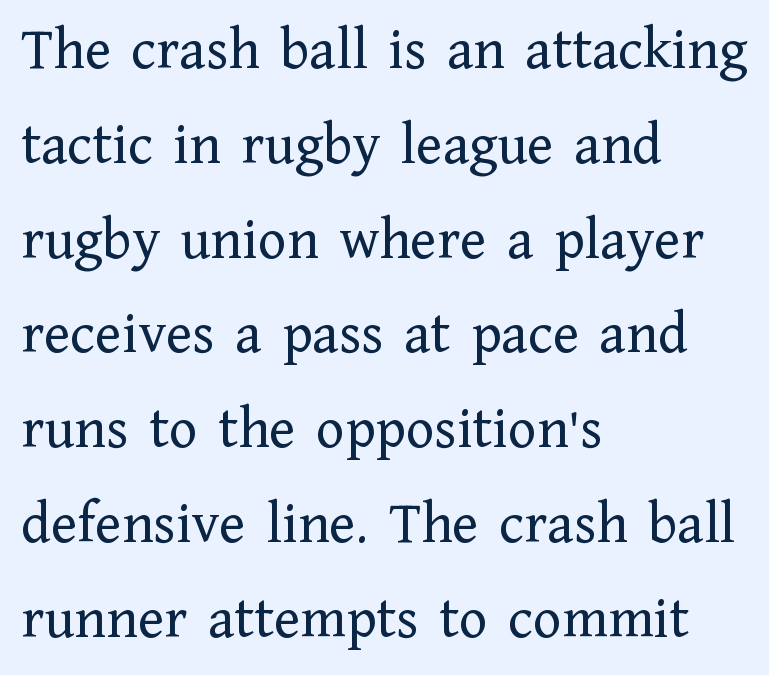
The image shows 60 px regular-weight serif type, upright; set left-aligned, normal line spacing (1.58x), normal letter spacing, not underlined; low stroke contrast and a medium x-height.
